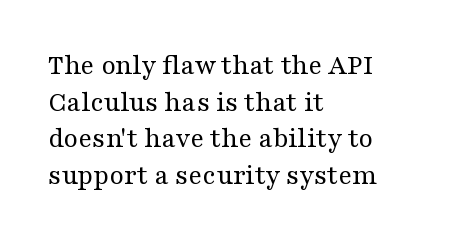
The lettering holds an erect, upright posture throughout. Only glyphs here, with clear space below each row. Here the designer chose a conventional face with non-uniform glyph widths. Type style note: has serifs. You could call the tracking neutral — neither tight nor loose.
